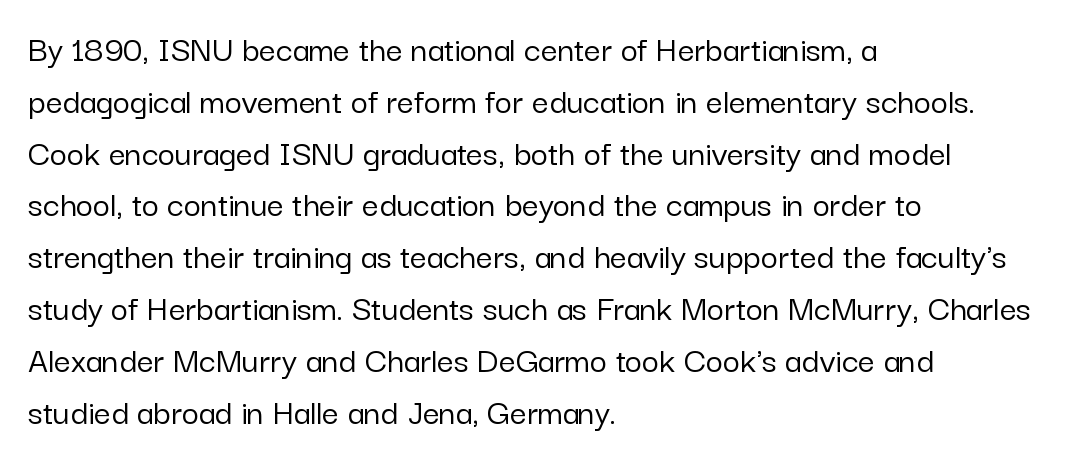
Q: Is the text italic (slanted)? A: No, it is upright.
Q: Is the typeface a serif or a sans-serif typeface? A: Sans-serif.
Q: Is the text underlined? A: No.
Q: How is the paragraph aligned? A: Left-aligned.
Q: Is the spacing between letters normal or unusually wide? A: Normal.
Q: Is the spacing between lines tight, normal or loose? A: Normal.
Q: Width (condensed, normal, or wide)? A: Normal.
Q: Stroke contrast? A: Low.
Q: x-height? A: Medium.
Q: Monospaced? A: No.
